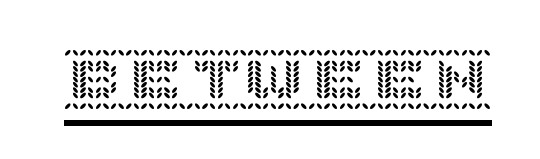
Q: Is the text italic (slanted)? A: No, it is upright.
Q: Is the text underlined? A: Yes.
Q: Is the spacing between letters normal or unusually wide? A: Normal.
Q: Width (condensed, normal, or wide)? A: Normal.
Q: x-height? A: Large.
